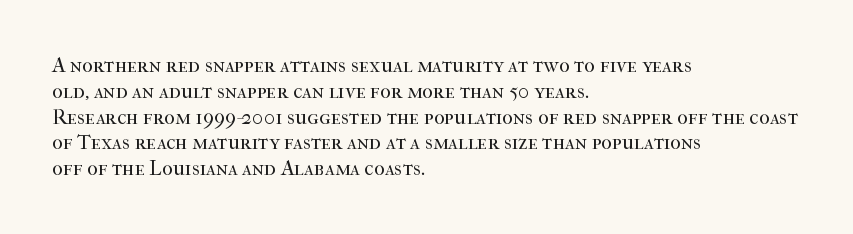
Visually the block forms a straight wall on the left and a jagged coastline on the right. This sample uses plain, unmodified letter spacing. The face looks like a standard text weight, possibly lighter. Check under the words: just untouched page. Does the lettering tilt? It doesn't — this is upright.
